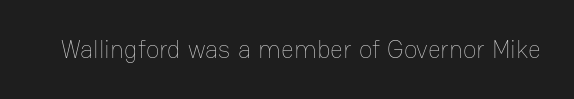
{"italic": "no", "bold": "no", "underline": "no", "letter_spacing": "normal", "letter_spacing_em": 0.0, "glyph_px": 25}
